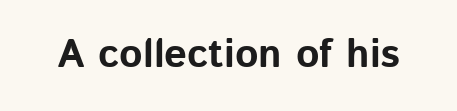
The image shows 40 px bold sans-serif type, upright; set normal letter spacing, not underlined; low stroke contrast and a medium x-height.
